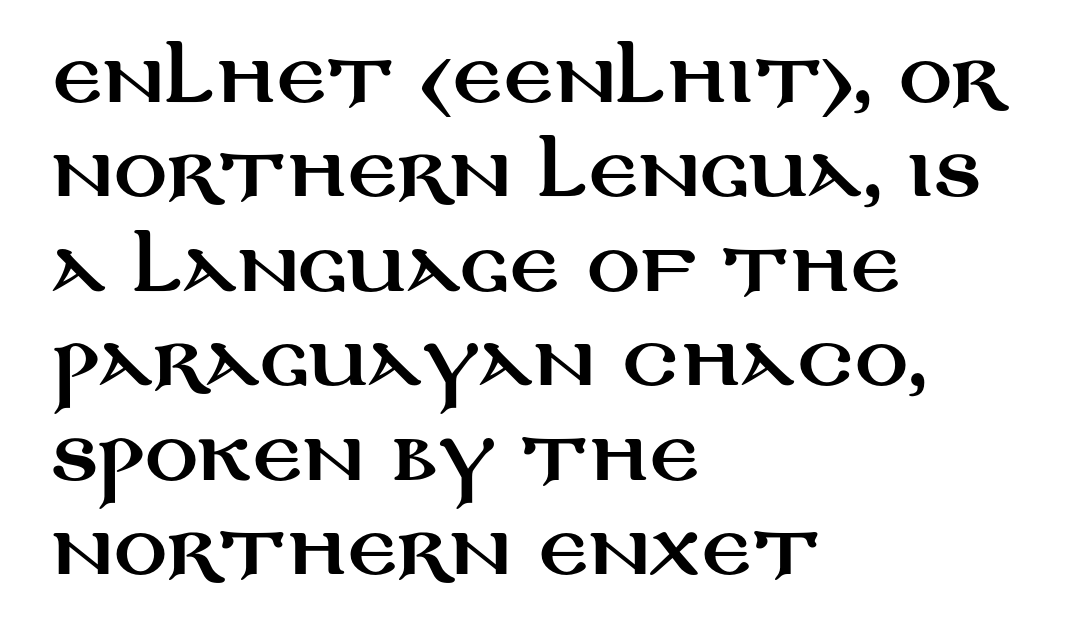
Vertical strokes here are truly vertical. These lines are rendered in a variable-pitch font. The paragraph has a hard left edge and a soft right edge. The rendering shows plain stroke endings on the letterforms — a sans-serif design. The gap between lines stays unmarked.
